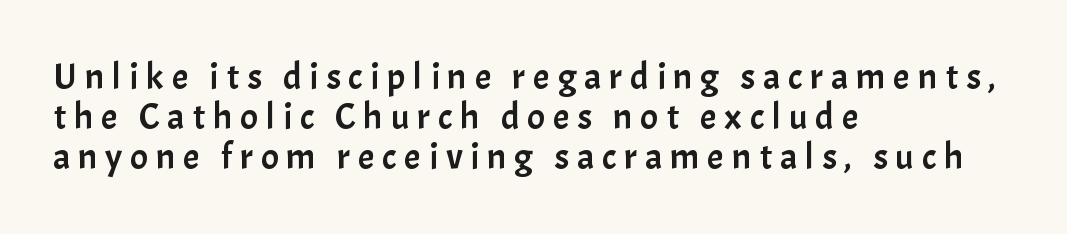
Here the designer chose a conventional face with non-uniform glyph widths. Horizontal alignment here is leftward, the default for most running prose. The rendering uses a small line-height, squeezing the rows. A roman cut, with each character standing at attention. You can tell from the bare stems that sans-serif type was used.
